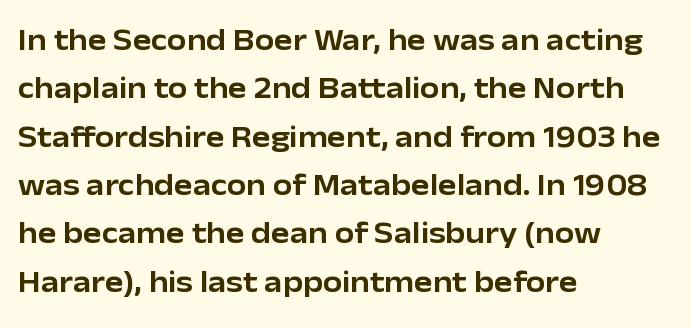
{"serif": "no", "italic": "no", "width": "normal", "stroke_contrast": "low", "x_height": "medium", "monospaced": "no", "underline": "no", "align": "left", "line_spacing": "normal", "line_spacing_ratio": 1.56, "letter_spacing": "normal", "letter_spacing_em": 0.0, "glyph_px": 31}
